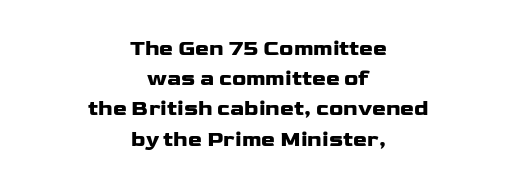
The image shows 21 px bold type, upright; set centered, normal line spacing (1.44x), normal letter spacing, not underlined.
